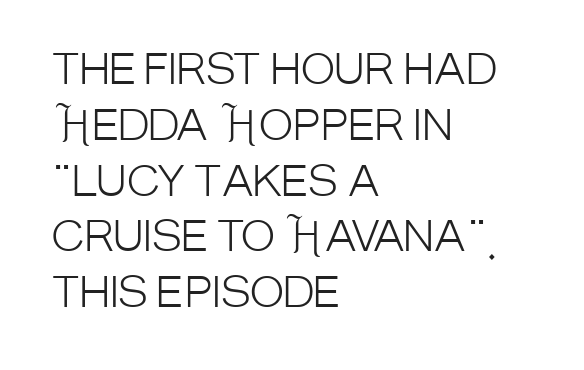
The image shows 41 px light, condensed sans-serif type, upright; set left-aligned, normal line spacing (1.36x), normal letter spacing, not underlined; low stroke contrast and a large x-height.
